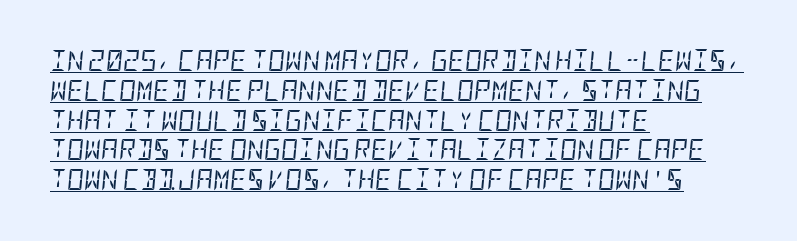
Q: Is the text bold? A: No.
Q: Is the text italic (slanted)? A: Yes, it leans right by about 5 degrees.
Q: Is the text underlined? A: Yes.
Q: How is the paragraph aligned? A: Left-aligned.
Q: Is the spacing between letters normal or unusually wide? A: Normal.
Q: Is the spacing between lines tight, normal or loose? A: Normal.
